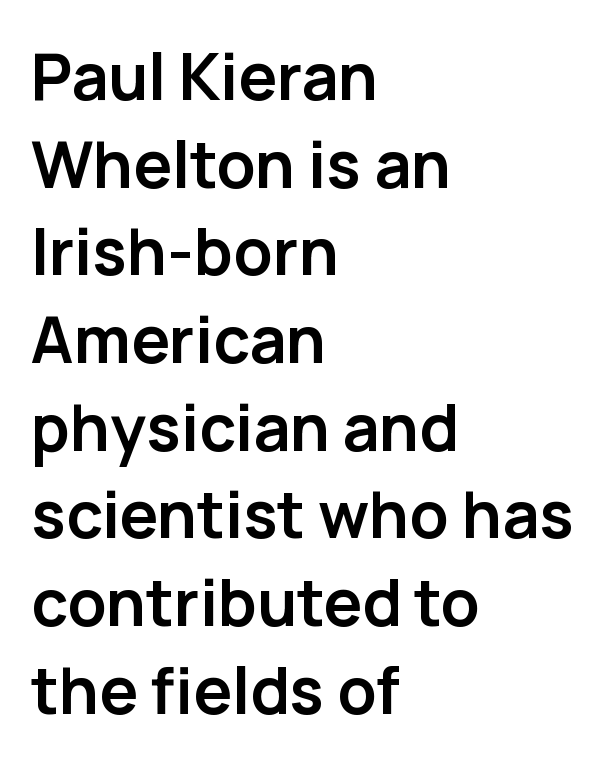
The image shows 64 px semibold sans-serif type, upright; set left-aligned, normal line spacing (1.37x), normal letter spacing, not underlined; low stroke contrast and a medium x-height.
